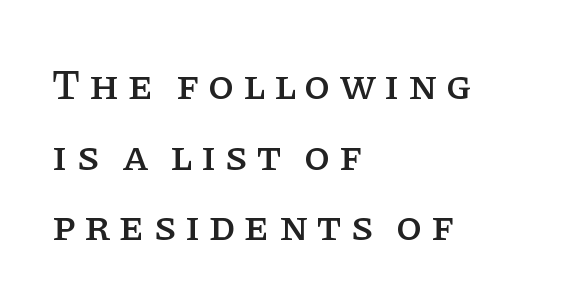
Bare-footed words on every line. A typesetter would call this heavily tracked-out type. A student would call this left alignment; a typographer would say flush left, rag right. The rendering uses natural spacing where letterforms have individual widths.
